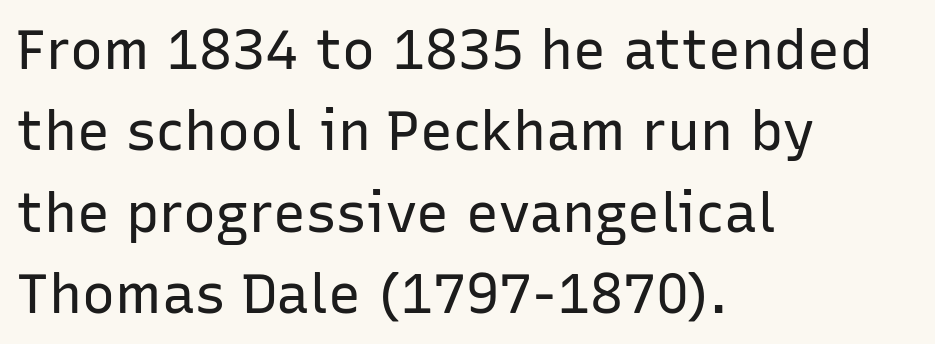
Q: Is the text bold? A: No.
Q: Is the text italic (slanted)? A: No, it is upright.
Q: Is the typeface a serif or a sans-serif typeface? A: Sans-serif.
Q: Is the text underlined? A: No.
Q: How is the paragraph aligned? A: Left-aligned.
Q: Is the spacing between letters normal or unusually wide? A: Normal.
Q: Is the spacing between lines tight, normal or loose? A: Normal.
Q: Width (condensed, normal, or wide)? A: Normal.
Q: Stroke contrast? A: Low.
Q: x-height? A: Medium.
Q: Monospaced? A: No.
